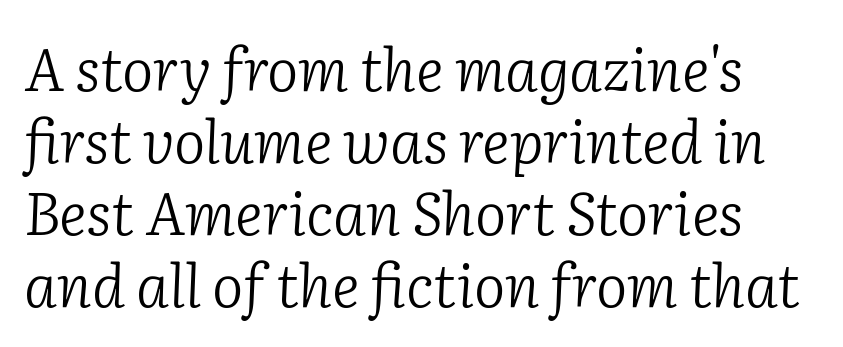
Q: Is the text bold? A: No.
Q: Is the text italic (slanted)? A: Yes, it leans right by about 2 degrees.
Q: Is the typeface a serif or a sans-serif typeface? A: Serif.
Q: Is the text underlined? A: No.
Q: Is the spacing between letters normal or unusually wide? A: Normal.
Q: Width (condensed, normal, or wide)? A: Normal.
Q: Stroke contrast? A: Low.
Q: x-height? A: Medium.
Q: Monospaced? A: No.
